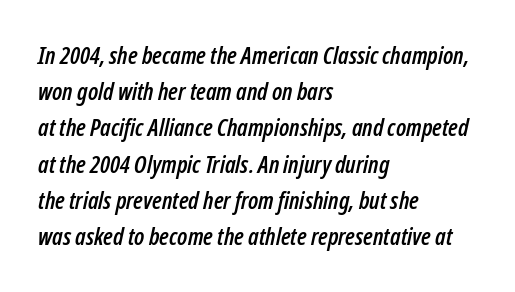
Notice how the passage keeps a crisp vertical edge on the left only. This rendering leaves character spacing at its baseline value. This block has exactly the height ordinary leading produces. Words float on clear page, feet unadorned.
